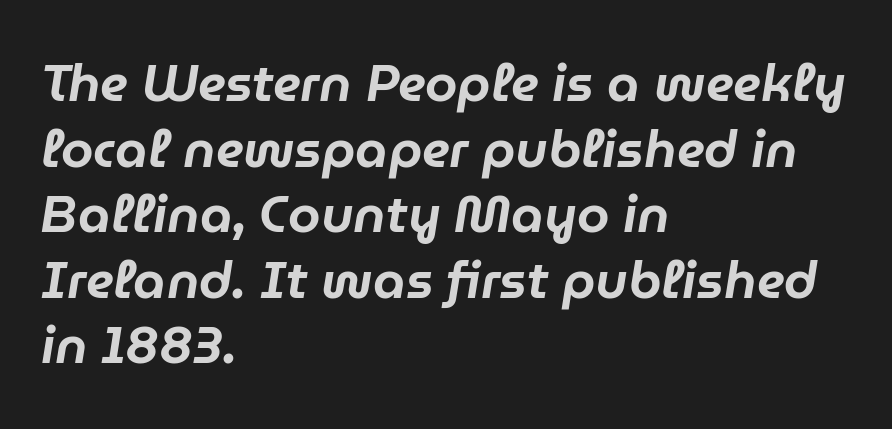
The image shows 52 px text type, italic (leaning right); set left-aligned, normal line spacing (1.26x), normal letter spacing, not underlined; low stroke contrast and a medium x-height.
